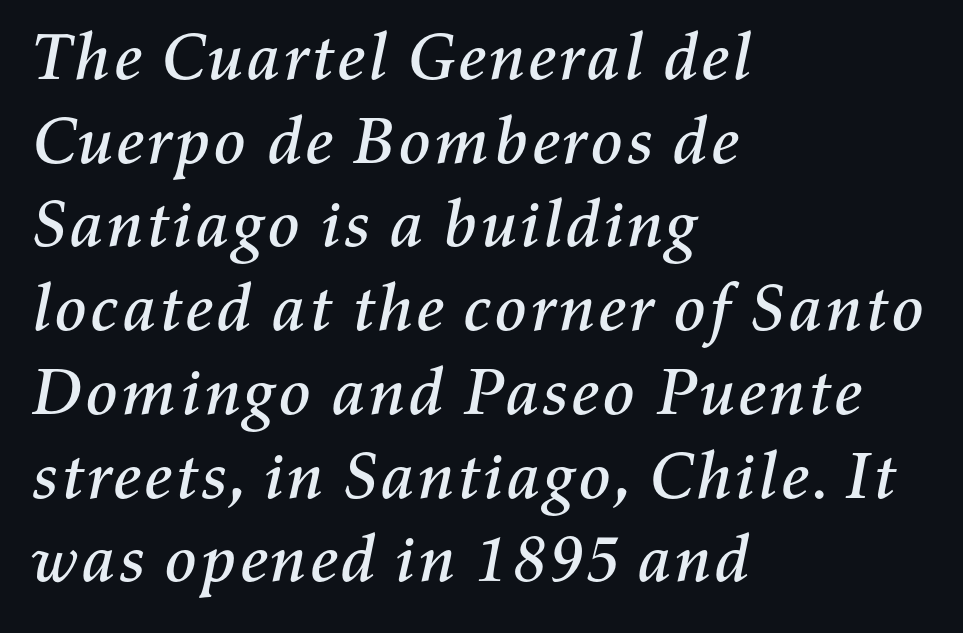
The text carries the slant typical of an italic or oblique font. The space beneath each line is pristine and unruled. Vertical spacing — default. Looks like regular typesetting: each glyph gets only the width it needs.
